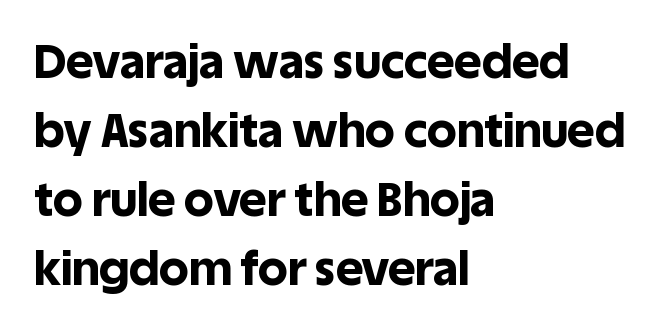
{"serif": "no", "italic": "no", "bold": "yes", "weight": "bold", "width": "normal", "x_height": "large", "monospaced": "no", "underline": "no", "align": "left", "line_spacing": "normal", "line_spacing_ratio": 1.47, "letter_spacing": "normal", "letter_spacing_em": 0.0, "glyph_px": 47}
